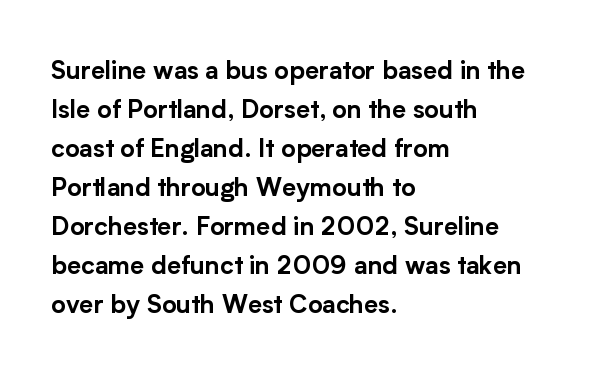
{"italic": "no", "underline": "no", "align": "left", "line_spacing": "normal", "line_spacing_ratio": 1.56, "letter_spacing": "normal", "letter_spacing_em": 0.0, "glyph_px": 25}
